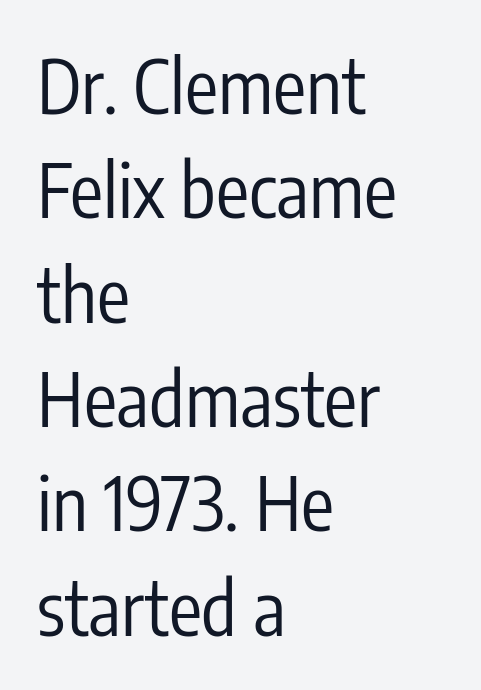
The image shows 74 px regular-weight, condensed sans-serif type, upright; set left-aligned, normal line spacing (1.41x), normal letter spacing, not underlined; low stroke contrast and a medium x-height.
